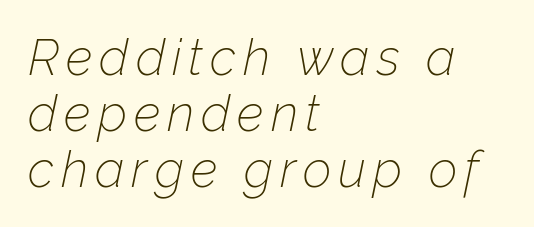
The image shows 50 px thin type, italic (leaning right); set left-aligned, tight line spacing (1.12x), not underlined; low stroke contrast and a medium x-height.
